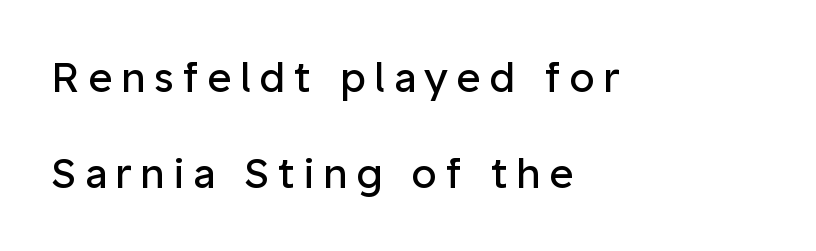
Has an underline been added? It has not. These lines are rendered in a variable-pitch font. Quick note: not italic, upright. Does the type have serifs? No, each stem ends abruptly.
